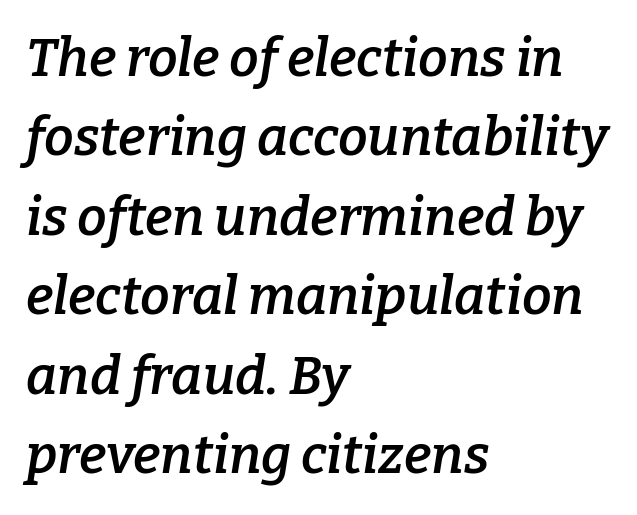
The image shows 53 px semibold serif type, italic (leaning right); set left-aligned, normal line spacing (1.5x), normal letter spacing, not underlined; low stroke contrast and a medium x-height.
